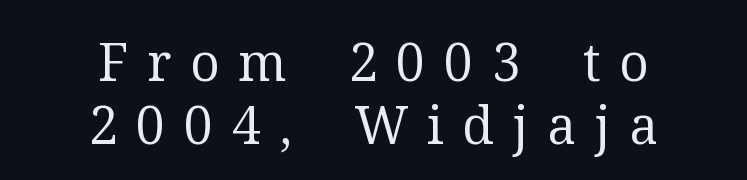
{"serif": "yes", "italic": "no", "bold": "no", "weight": "regular", "width": "normal", "stroke_contrast": "medium", "x_height": "medium", "monospaced": "no", "underline": "no", "align": "center", "line_spacing_ratio": 1.21, "letter_spacing": "wide", "letter_spacing_em": 0.36, "glyph_px": 52}
